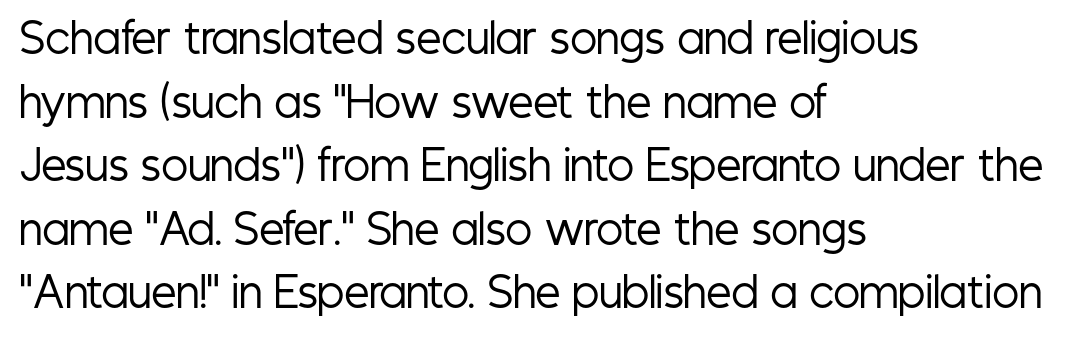
Each letter keeps its own natural width here, so spacing adapts to shape. Spacing between characters is what you'd get straight out of the box. A typesetter would call this leading conventional body-copy spacing. If you drew a ruler down the left edge, every line would touch it. Designer's note — italics off, roman on.
